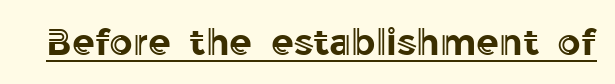
{"italic": "no", "width": "normal", "x_height": "medium", "monospaced": "no", "underline": "yes", "letter_spacing": "normal", "letter_spacing_em": 0.0, "glyph_px": 37}
